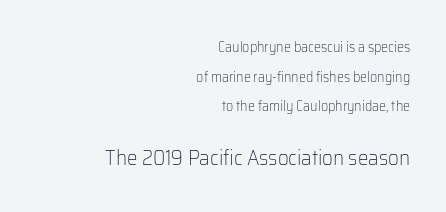
The image shows 21 px text type, upright; set right-aligned, loose line spacing (2.11x), normal letter spacing, not underlined; the second (bottom) block is 1.5x larger.
